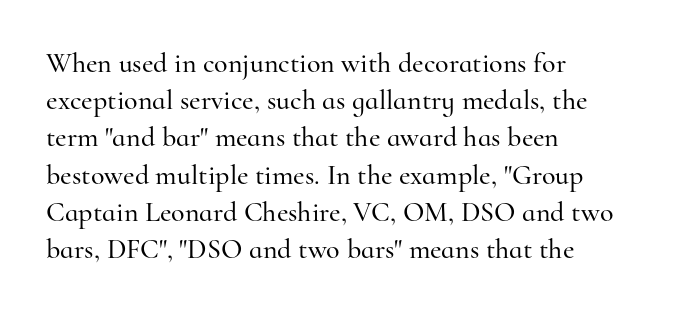
Q: Is the text italic (slanted)? A: No, it is upright.
Q: Is the typeface a serif or a sans-serif typeface? A: Serif.
Q: Is the text underlined? A: No.
Q: How is the paragraph aligned? A: Left-aligned.
Q: Is the spacing between letters normal or unusually wide? A: Normal.
Q: Is the spacing between lines tight, normal or loose? A: Normal.
Q: Width (condensed, normal, or wide)? A: Normal.
Q: Stroke contrast? A: High.
Q: x-height? A: Small.
Q: Monospaced? A: No.
